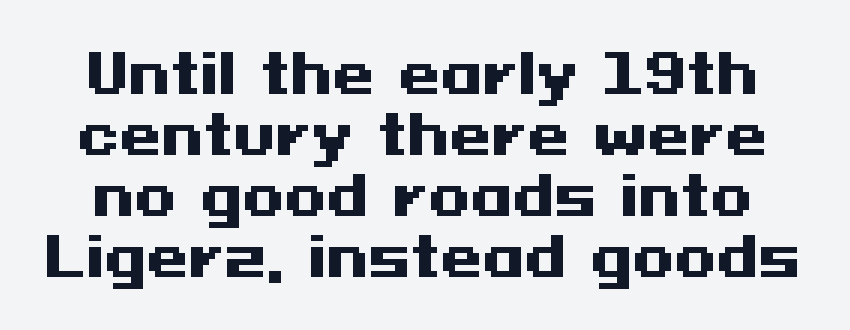
Posture: vertical. Summary of weight: heavy, a full bold. The passage shown has conventional tracking throughout. Underline: absent. The block of text is dense from top to bottom, with scant space between rows. The glyphs in this specimen are sans serif.
